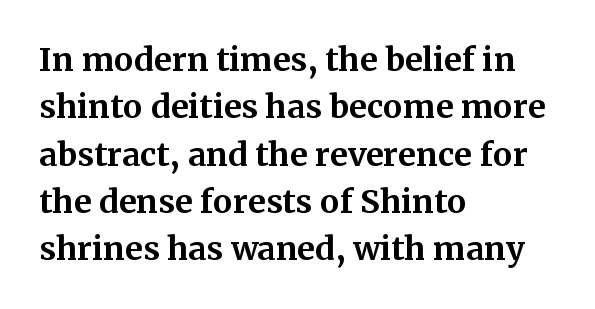
{"serif": "yes", "italic": "no", "bold": "yes", "weight": "bold", "width": "normal", "stroke_contrast": "medium", "x_height": "medium", "monospaced": "no", "underline": "no", "align": "left", "line_spacing": "normal", "line_spacing_ratio": 1.48, "letter_spacing": "normal", "letter_spacing_em": 0.0, "glyph_px": 32}
